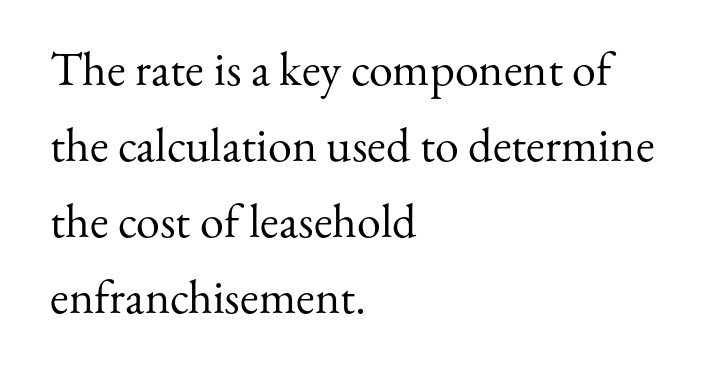
Q: Is the text bold? A: No.
Q: Is the text italic (slanted)? A: No, it is upright.
Q: Is the typeface a serif or a sans-serif typeface? A: Serif.
Q: Is the text underlined? A: No.
Q: How is the paragraph aligned? A: Left-aligned.
Q: Is the spacing between letters normal or unusually wide? A: Normal.
Q: Is the spacing between lines tight, normal or loose? A: Normal.
Q: Width (condensed, normal, or wide)? A: Normal.
Q: Stroke contrast? A: Medium.
Q: x-height? A: Small.
Q: Monospaced? A: No.
